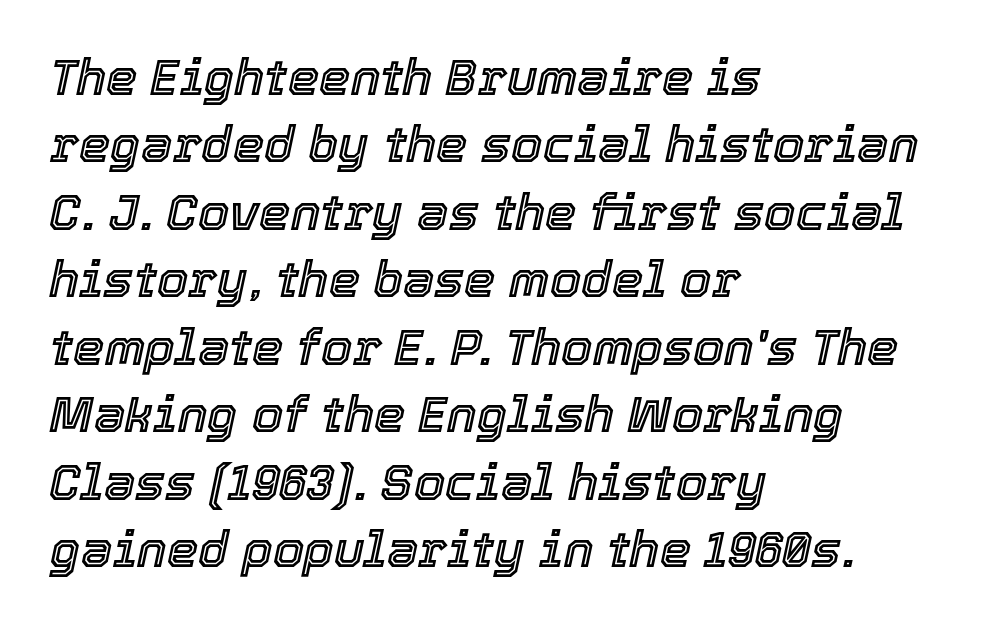
This sample uses plain, unmodified letter spacing. The lines sit at an ordinary, default distance from one another. These lines are set flush left with a ragged right edge. Think of a printed novel: that variable character pitch is what you see here. The text carries the slant typical of an italic or oblique font. Beneath every word, the page is bare.
